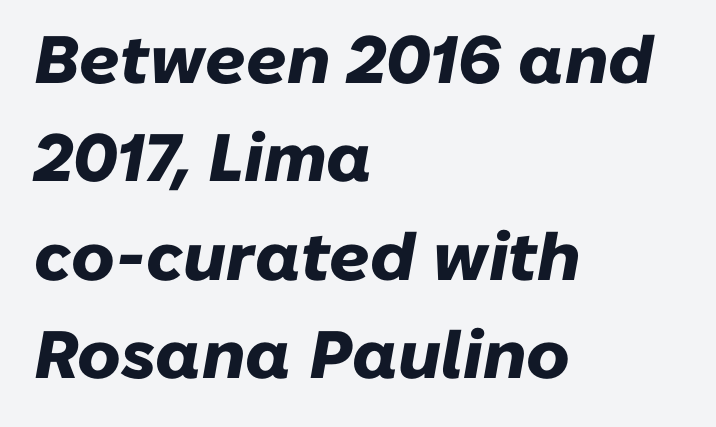
{"italic": "yes", "lean": "right", "slant_degrees": 10, "bold": "yes", "weight": "heavy", "width": "normal", "stroke_contrast": "low", "x_height": "medium", "monospaced": "no", "underline": "no", "align": "left", "line_spacing": "normal", "line_spacing_ratio": 1.47, "letter_spacing": "normal", "letter_spacing_em": 0.0, "glyph_px": 67}
